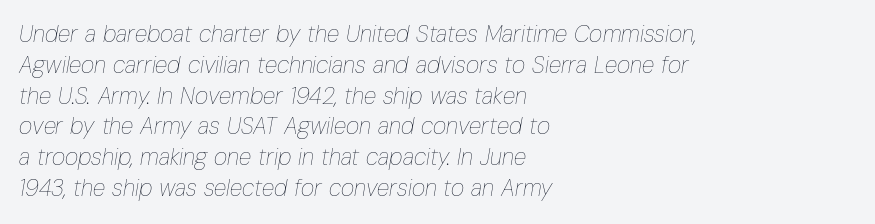
The image shows 23 px text type, italic (leaning right); set left-aligned, normal line spacing (1.34x), normal letter spacing, not underlined.
